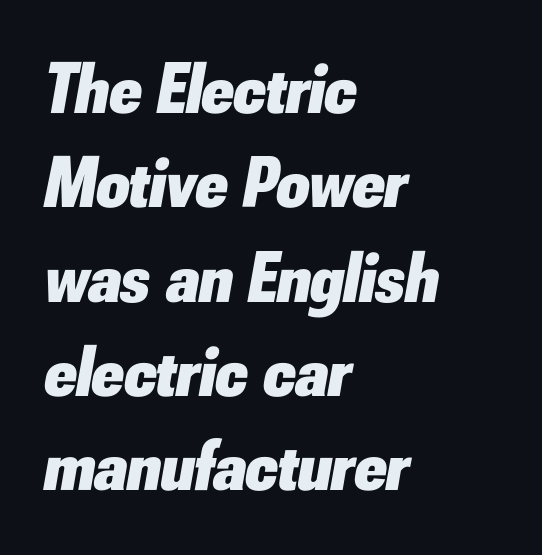
These lines carry a lot of weight — the face is fully bold. The rendering anchors every line to the left-hand side. The letters advance in unequal steps, a hallmark of proportional type. Students, note that the glyphs here touch the page at normal intervals.
